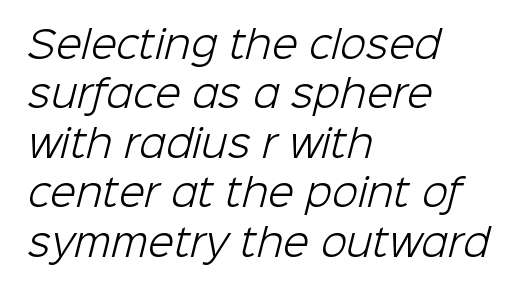
Q: Is the text bold? A: No.
Q: Is the typeface a serif or a sans-serif typeface? A: Sans-serif.
Q: Is the text underlined? A: No.
Q: How is the paragraph aligned? A: Left-aligned.
Q: Is the spacing between letters normal or unusually wide? A: Normal.
Q: Is the spacing between lines tight, normal or loose? A: Normal.
Q: Width (condensed, normal, or wide)? A: Normal.
Q: Stroke contrast? A: Low.
Q: x-height? A: Medium.
Q: Monospaced? A: No.
